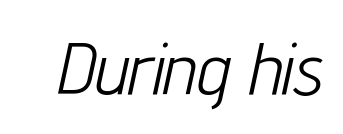
Q: Is the text bold? A: No.
Q: Is the text italic (slanted)? A: Yes, it leans right by about 12 degrees.
Q: Is the text underlined? A: No.
Q: Is the spacing between letters normal or unusually wide? A: Normal.
Q: Width (condensed, normal, or wide)? A: Condensed.
Q: Stroke contrast? A: Low.
Q: x-height? A: Medium.
Q: Monospaced? A: No.
